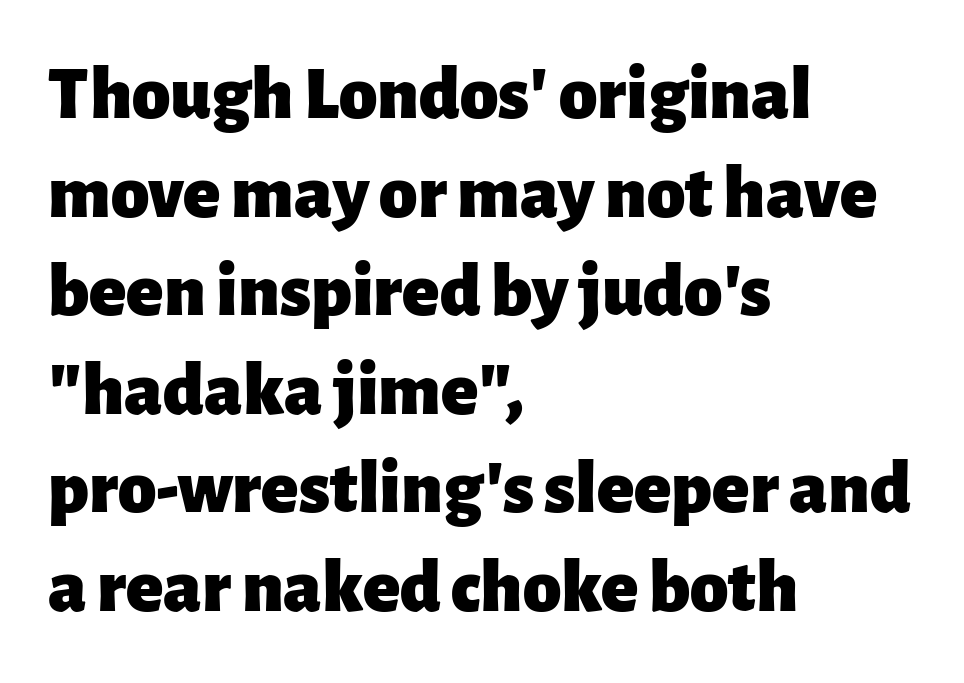
Q: Is the text bold? A: Yes.
Q: Is the text italic (slanted)? A: No, it is upright.
Q: Is the typeface a serif or a sans-serif typeface? A: Sans-serif.
Q: Is the text underlined? A: No.
Q: How is the paragraph aligned? A: Left-aligned.
Q: Is the spacing between letters normal or unusually wide? A: Normal.
Q: Is the spacing between lines tight, normal or loose? A: Normal.
Q: Width (condensed, normal, or wide)? A: Normal.
Q: Stroke contrast? A: Low.
Q: x-height? A: Medium.
Q: Monospaced? A: No.
